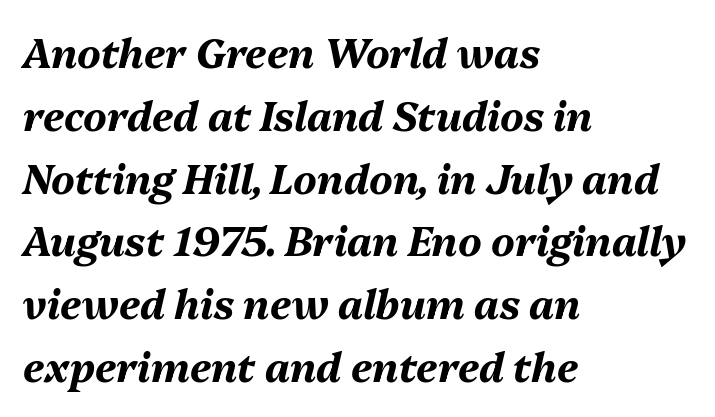
{"italic": "yes", "lean": "right", "slant_degrees": 13, "bold": "yes", "weight": "bold", "width": "normal", "stroke_contrast": "medium", "x_height": "medium", "monospaced": "no", "underline": "no", "align": "left", "line_spacing": "normal", "line_spacing_ratio": 1.57, "letter_spacing": "normal", "letter_spacing_em": 0.0, "glyph_px": 40}
